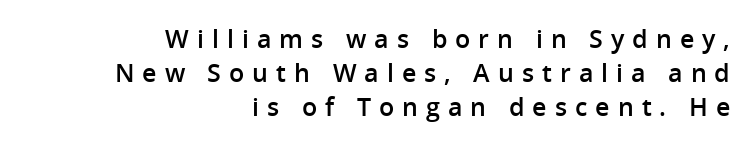
The text block is weighted toward the right margin, trailing off unevenly leftward. A typesetter would mark this as roman, not italic. Someone cranked the tracking dial way up on this one. The characters look somewhat weighty, a semibold short of true bold.
